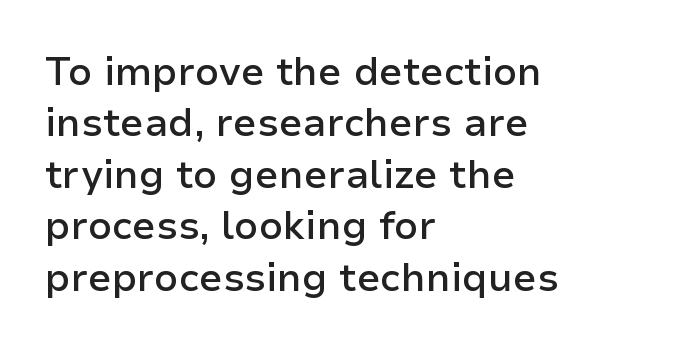
{"serif": "no", "italic": "no", "bold": "semi", "weight": "semibold", "width": "normal", "stroke_contrast": "low", "x_height": "medium", "monospaced": "no", "underline": "no", "align": "left", "line_spacing": "normal", "line_spacing_ratio": 1.32, "letter_spacing": "normal", "letter_spacing_em": 0.0, "glyph_px": 39}
